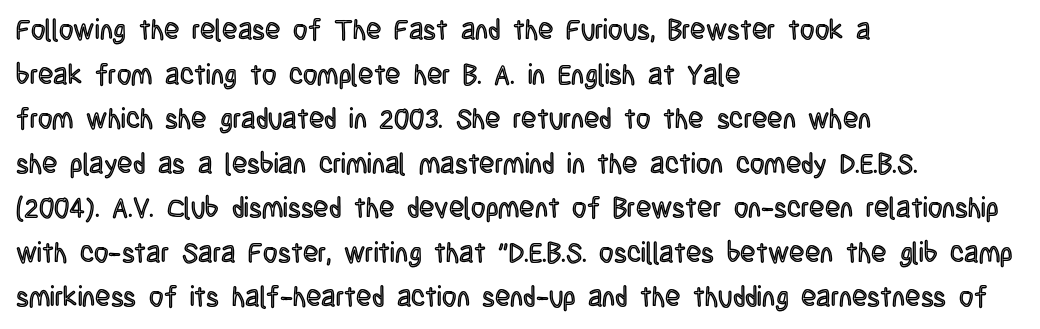
Q: Is the text italic (slanted)? A: No, it is upright.
Q: Is the text underlined? A: No.
Q: How is the paragraph aligned? A: Left-aligned.
Q: Is the spacing between letters normal or unusually wide? A: Normal.
Q: Is the spacing between lines tight, normal or loose? A: Normal.
Q: Width (condensed, normal, or wide)? A: Condensed.
Q: x-height? A: Large.
Q: Monospaced? A: No.
